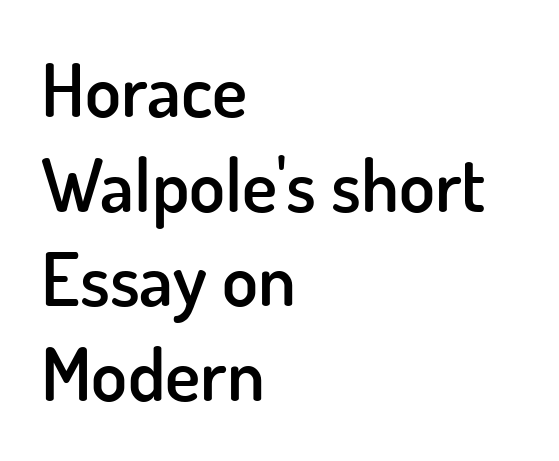
{"serif": "no", "italic": "no", "bold": "semi", "weight": "semibold", "width": "normal", "stroke_contrast": "low", "x_height": "small", "monospaced": "no", "underline": "no", "align": "left", "line_spacing": "normal", "line_spacing_ratio": 1.28, "letter_spacing": "normal", "letter_spacing_em": 0.0, "glyph_px": 74}
